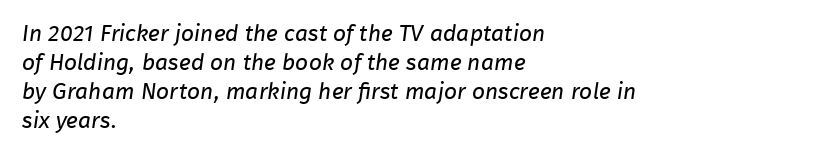
{"bold": "no", "underline": "no", "align": "left", "line_spacing": "normal", "line_spacing_ratio": 1.26, "letter_spacing": "normal", "letter_spacing_em": 0.0, "glyph_px": 23}
